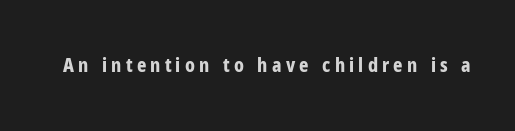
The image shows 20 px bold type, upright; set unusually wide letter spacing (+0.21 em), not underlined.
